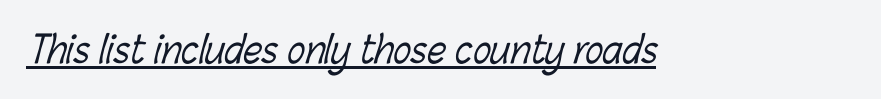
This is underlined copy, the kind a proofreader might mark for attention. Stem width sits at or under what a default text font uses. In terms of letterspacing, this is plain default setting. You could not count columns in this text — the font is proportionally spaced.
